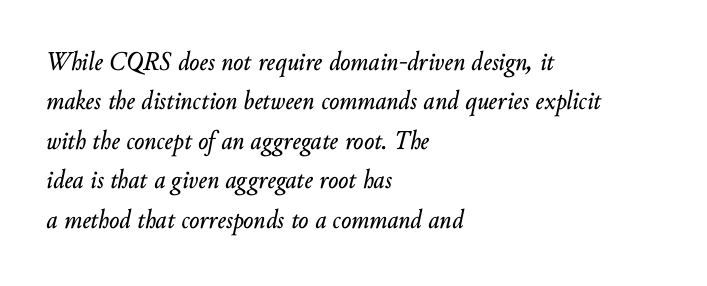
Q: Is the text italic (slanted)? A: Yes, it leans right by about 10 degrees.
Q: Is the text underlined? A: No.
Q: How is the paragraph aligned? A: Left-aligned.
Q: Is the spacing between letters normal or unusually wide? A: Normal.
Q: Is the spacing between lines tight, normal or loose? A: Normal.
